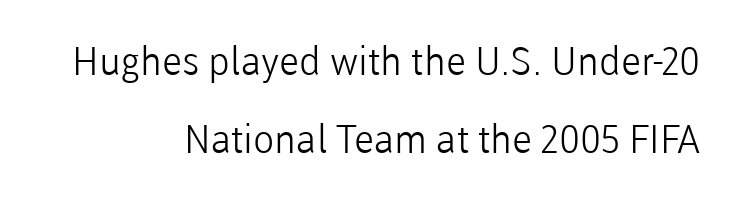
{"serif": "no", "italic": "no", "bold": "no", "weight": "light", "width": "normal", "stroke_contrast": "low", "x_height": "medium", "monospaced": "no", "underline": "no", "align": "right", "line_spacing": "loose", "line_spacing_ratio": 2.0, "letter_spacing": "normal", "letter_spacing_em": 0.0, "glyph_px": 39}
